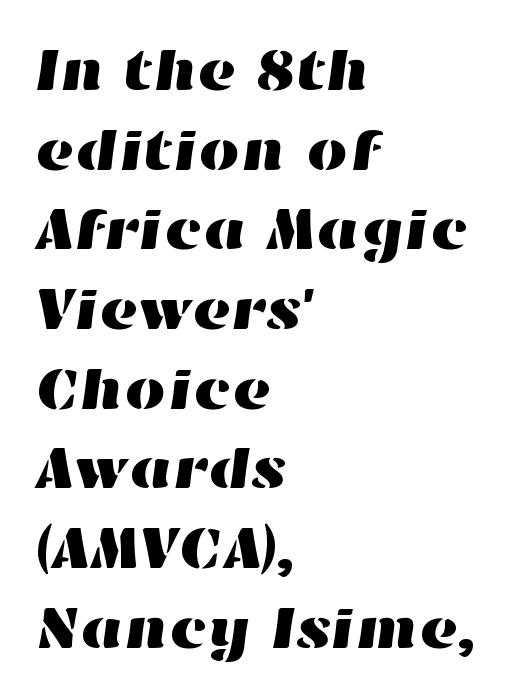
{"width": "wide", "stroke_contrast": "high", "x_height": "medium", "monospaced": "no", "underline": "no", "align": "left", "line_spacing": "normal", "line_spacing_ratio": 1.35, "letter_spacing": "normal", "letter_spacing_em": 0.0, "glyph_px": 59}
